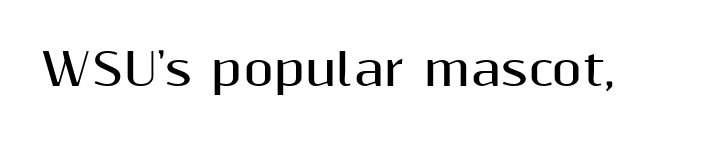
The image shows 44 px bold sans-serif type, upright; set normal letter spacing, not underlined; medium stroke contrast and a medium x-height.
